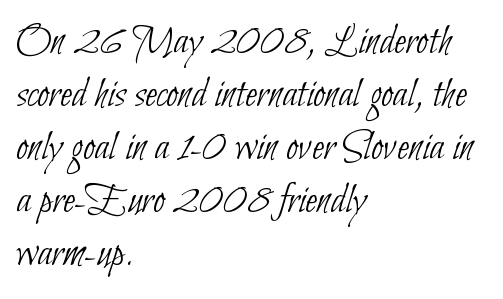
{"serif": "no", "bold": "no", "weight": "thin", "width": "condensed", "stroke_contrast": "low", "x_height": "small", "monospaced": "no", "underline": "no", "align": "left", "line_spacing_ratio": 1.23, "letter_spacing": "normal", "letter_spacing_em": 0.0, "glyph_px": 43}
